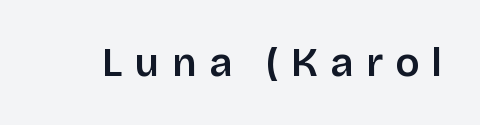
The image shows 40 px semibold sans-serif type, upright; set unusually wide letter spacing (+0.31 em), not underlined; low stroke contrast and a large x-height.
